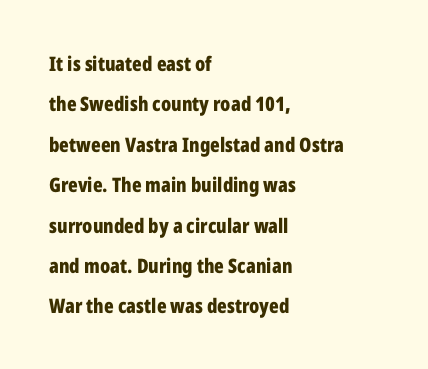
Words float on clear page, feet unadorned. This rendering leaves character spacing at its baseline value. Italic? Not at all — the glyphs are vertical. Line starts are locked; line ends wander.
